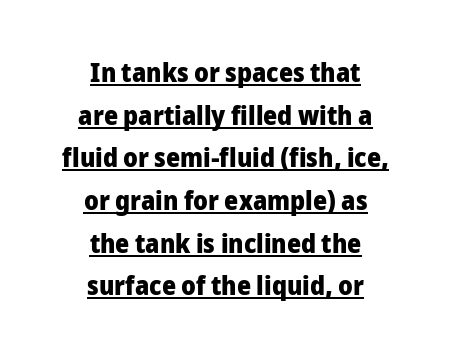
{"italic": "no", "bold": "yes", "underline": "yes", "align": "center", "line_spacing": "normal", "line_spacing_ratio": 1.58, "letter_spacing": "normal", "letter_spacing_em": 0.0, "glyph_px": 27}
